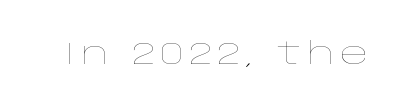
{"italic": "no", "bold": "no", "weight": "thin", "width": "wide", "stroke_contrast": "low", "x_height": "large", "monospaced": "no", "underline": "no", "glyph_px": 31}
